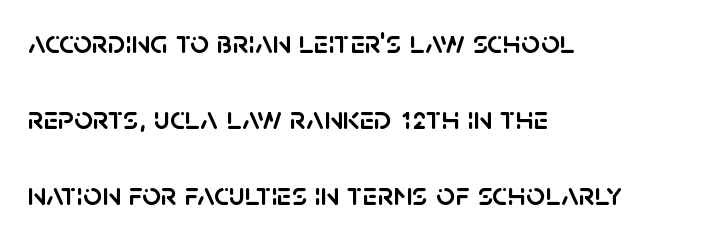
Q: Is the text italic (slanted)? A: No, it is upright.
Q: Is the typeface a serif or a sans-serif typeface? A: Sans-serif.
Q: Is the text underlined? A: No.
Q: How is the paragraph aligned? A: Left-aligned.
Q: Is the spacing between letters normal or unusually wide? A: Normal.
Q: Is the spacing between lines tight, normal or loose? A: Loose.
Q: Width (condensed, normal, or wide)? A: Normal.
Q: Stroke contrast? A: Low.
Q: x-height? A: Large.
Q: Monospaced? A: No.
